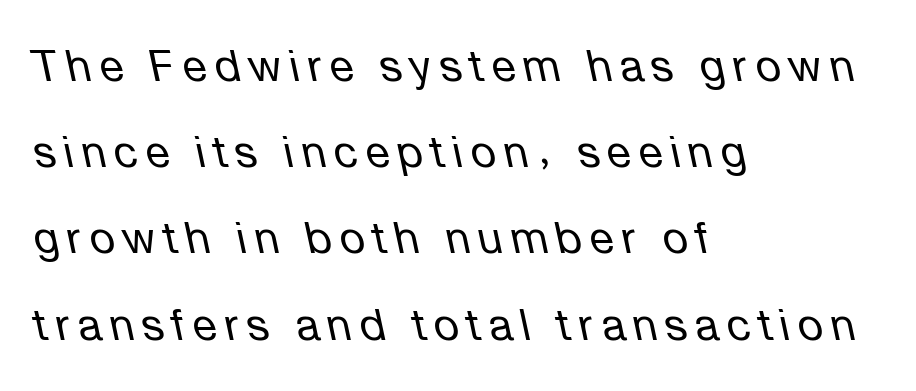
Q: Is the text bold? A: No.
Q: Is the text italic (slanted)? A: Yes, it leans left by about 12 degrees.
Q: Is the text underlined? A: No.
Q: How is the paragraph aligned? A: Left-aligned.
Q: Is the spacing between lines tight, normal or loose? A: Loose.
Q: Width (condensed, normal, or wide)? A: Normal.
Q: Stroke contrast? A: Low.
Q: x-height? A: Medium.
Q: Monospaced? A: No.
